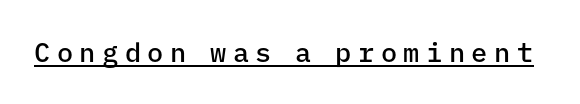
{"italic": "no", "bold": "semi", "underline": "yes", "letter_spacing": "wide", "letter_spacing_em": 0.24, "glyph_px": 27}
